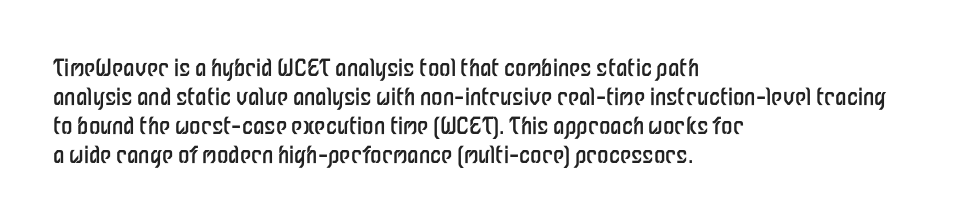
{"italic": "no", "bold": "no", "underline": "no", "align": "left", "line_spacing": "normal", "line_spacing_ratio": 1.26, "letter_spacing": "normal", "letter_spacing_em": 0.0, "glyph_px": 23}
